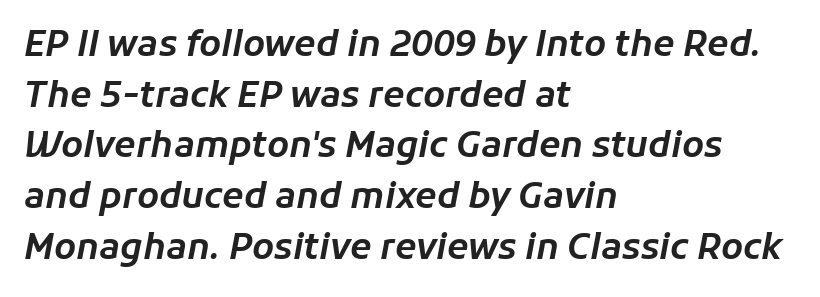
Q: Is the text italic (slanted)? A: Yes, it leans right by about 11 degrees.
Q: Is the text underlined? A: No.
Q: How is the paragraph aligned? A: Left-aligned.
Q: Is the spacing between letters normal or unusually wide? A: Normal.
Q: Is the spacing between lines tight, normal or loose? A: Normal.
Q: Width (condensed, normal, or wide)? A: Normal.
Q: Stroke contrast? A: Low.
Q: x-height? A: Medium.
Q: Monospaced? A: No.
